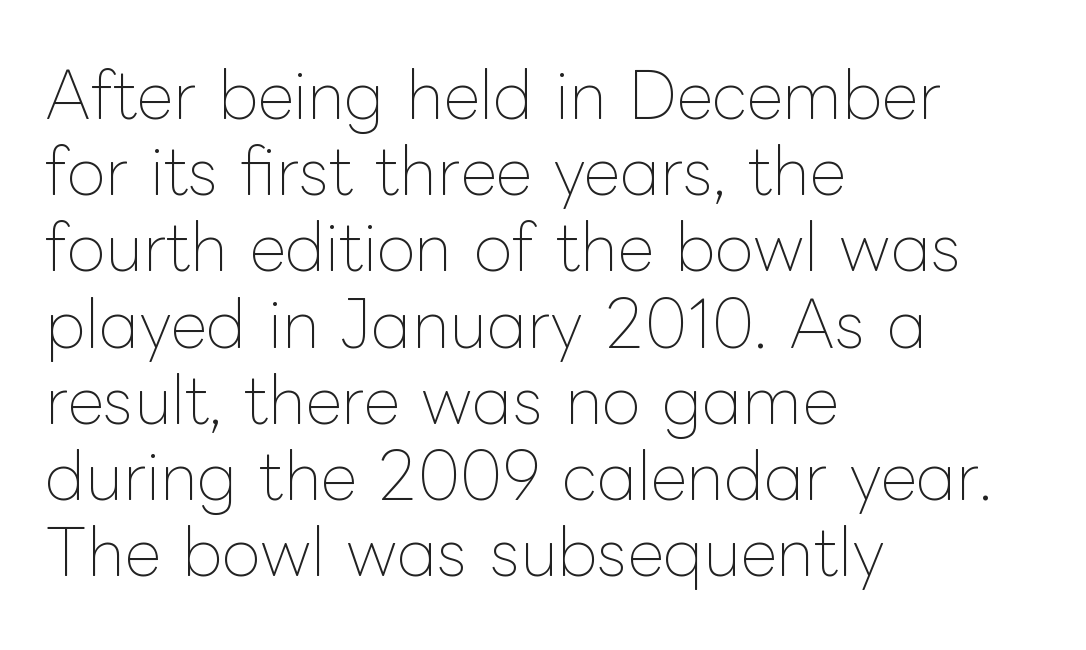
What stands out about the letter spacing? Nothing — it is the standard amount. The passage shown is typed in a proportional face where columns would drift. Descenders are the only things crossing below the line. Which margin do the lines hug? The left one — the right edge is uneven. Weight: regular or lighter.
